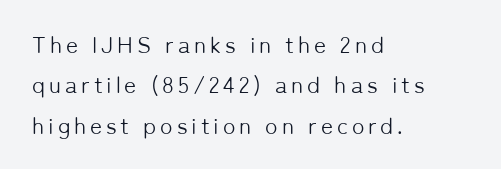
The image shows 23 px text type, upright; set left-aligned, line spacing 1.76x, not underlined.
